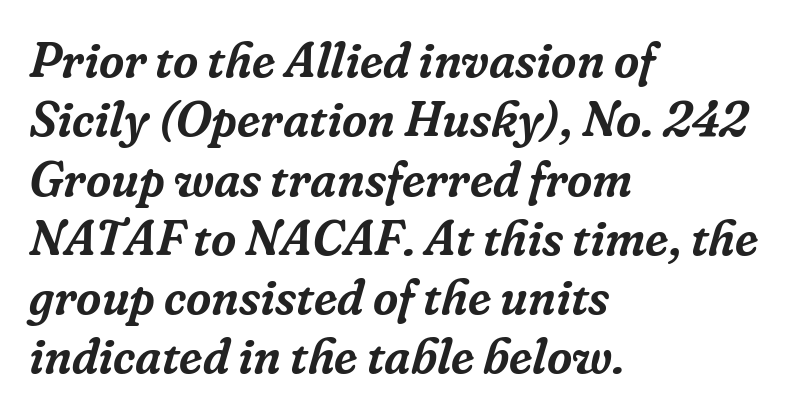
The image shows 49 px serif type, italic (leaning right); set left-aligned, line spacing 1.21x, normal letter spacing, not underlined; low stroke contrast and a medium x-height.
